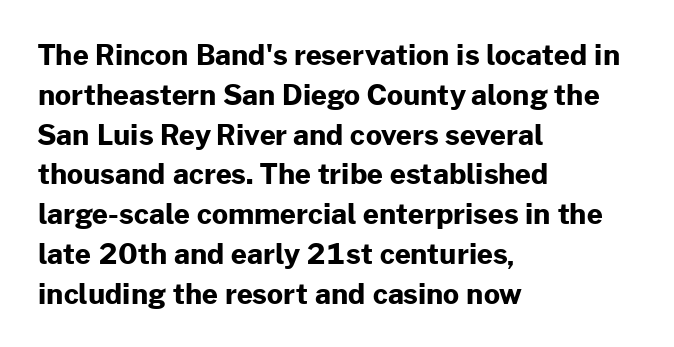
The image shows 28 px bold sans-serif type, upright; set left-aligned, normal line spacing (1.42x), normal letter spacing, not underlined; low stroke contrast and a medium x-height.
